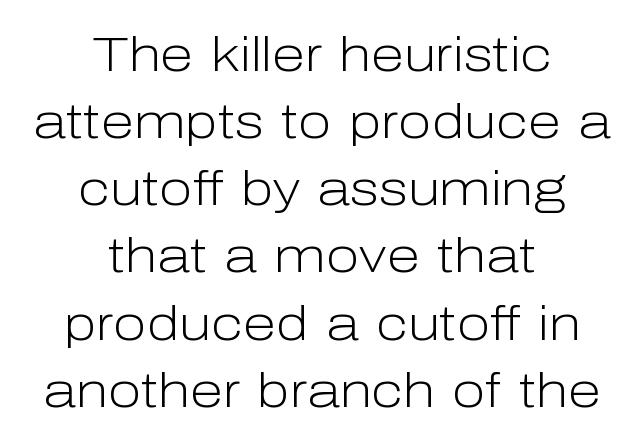
Q: Is the text bold? A: No.
Q: Is the text italic (slanted)? A: No, it is upright.
Q: Is the typeface a serif or a sans-serif typeface? A: Sans-serif.
Q: Is the text underlined? A: No.
Q: How is the paragraph aligned? A: Centered.
Q: Is the spacing between letters normal or unusually wide? A: Normal.
Q: Is the spacing between lines tight, normal or loose? A: Normal.
Q: Width (condensed, normal, or wide)? A: Normal.
Q: Stroke contrast? A: Low.
Q: x-height? A: Medium.
Q: Monospaced? A: No.
